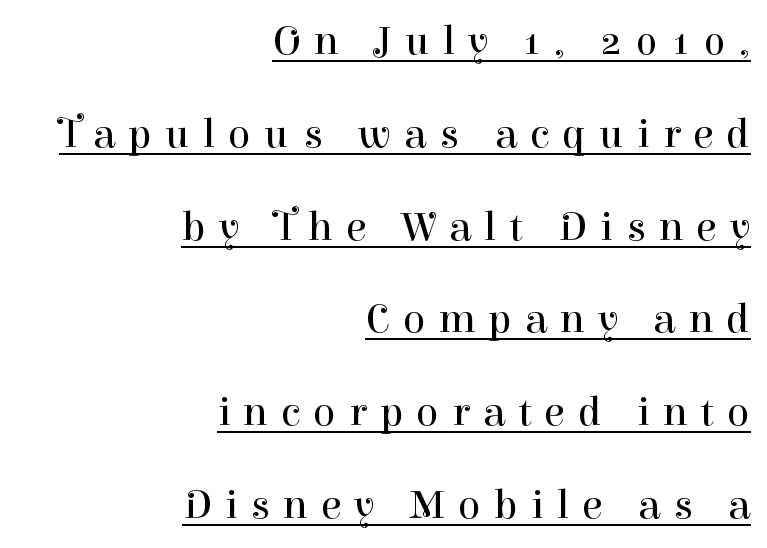
The gaps between neighbouring characters are conspicuously large. Weight: not bold — regular or lighter. The designer went with a serif here, giving each stem small feet. Notice how a bar underscores the lettering throughout. Posture: vertical.
